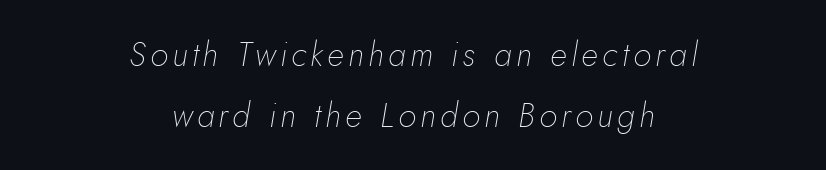
The image shows 33 px thin type, italic (leaning right); set centered, line spacing 1.84x, not underlined; low stroke contrast and a small x-height.
